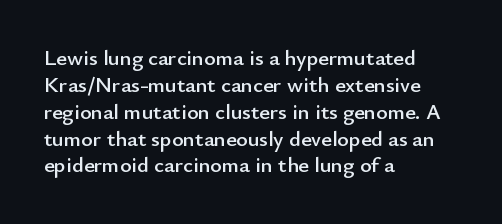
Is the block centered? No — it sits flush against the left margin. Beneath every word, the page is bare. What stands out about the letter spacing? Nothing — it is the standard amount. The lettering stays uniformly vertical, giving the passage a roman look.
